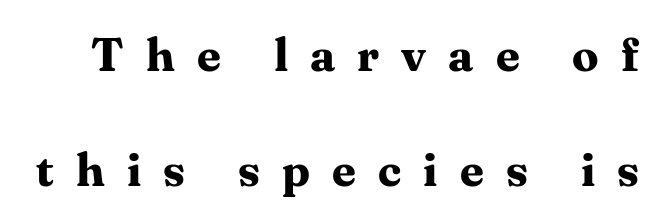
{"serif": "yes", "italic": "no", "bold": "yes", "weight": "bold", "width": "normal", "stroke_contrast": "medium", "x_height": "medium", "monospaced": "no", "underline": "no", "line_spacing": "loose", "line_spacing_ratio": 2.44, "letter_spacing": "wide", "letter_spacing_em": 0.47, "glyph_px": 47}
